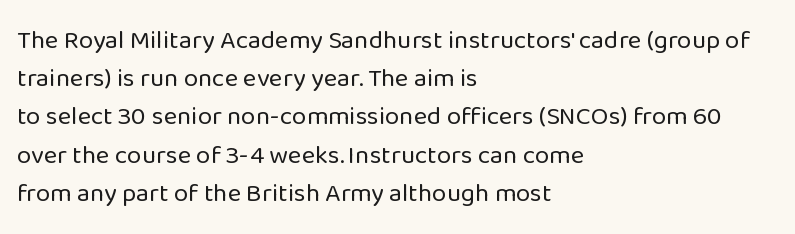
{"italic": "no", "bold": "no", "underline": "no", "align": "left", "line_spacing": "normal", "line_spacing_ratio": 1.47, "letter_spacing": "normal", "letter_spacing_em": 0.0, "glyph_px": 26}
